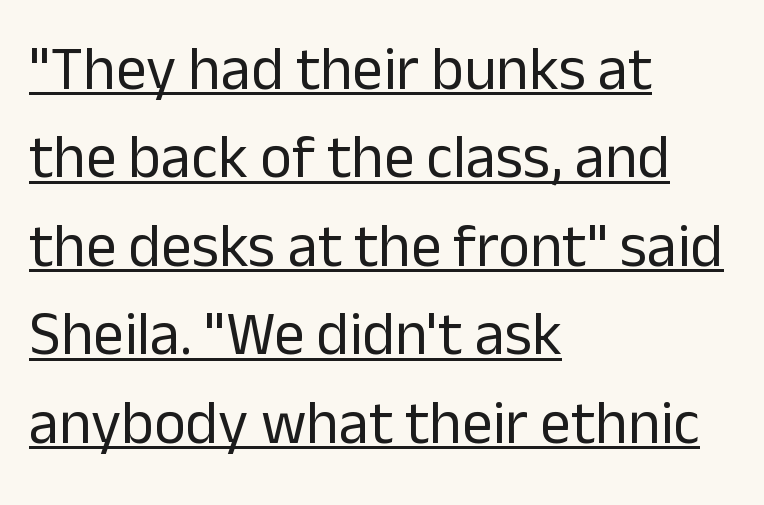
The image shows 61 px regular-weight sans-serif type, upright; set left-aligned, normal line spacing (1.45x), normal letter spacing, underlined; low stroke contrast and a medium x-height.
